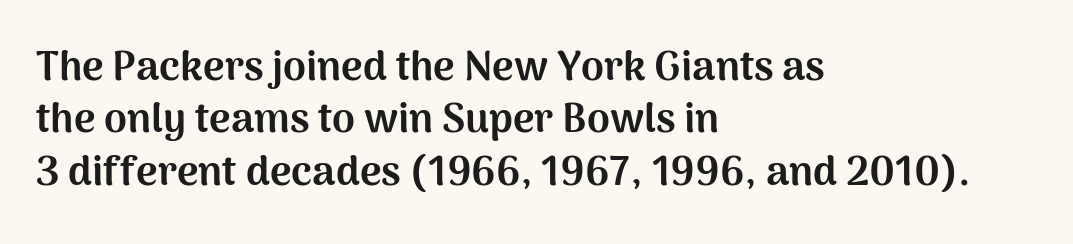
Q: Is the text bold? A: Yes.
Q: Is the text italic (slanted)? A: No, it is upright.
Q: Is the typeface a serif or a sans-serif typeface? A: Sans-serif.
Q: Is the text underlined? A: No.
Q: How is the paragraph aligned? A: Left-aligned.
Q: Is the spacing between letters normal or unusually wide? A: Normal.
Q: Is the spacing between lines tight, normal or loose? A: Normal.
Q: Width (condensed, normal, or wide)? A: Normal.
Q: Stroke contrast? A: Medium.
Q: x-height? A: Medium.
Q: Monospaced? A: No.
